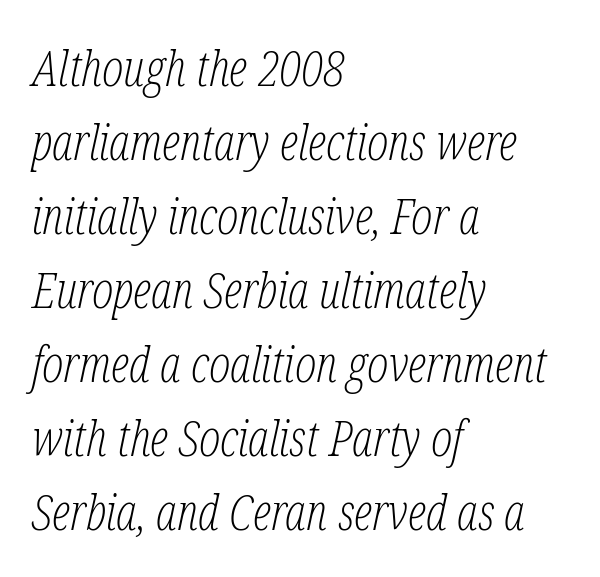
Q: Is the text bold? A: No.
Q: Is the text italic (slanted)? A: Yes, it leans right by about 12 degrees.
Q: Is the typeface a serif or a sans-serif typeface? A: Serif.
Q: Is the text underlined? A: No.
Q: How is the paragraph aligned? A: Left-aligned.
Q: Is the spacing between letters normal or unusually wide? A: Normal.
Q: Is the spacing between lines tight, normal or loose? A: Normal.
Q: Width (condensed, normal, or wide)? A: Condensed.
Q: Stroke contrast? A: Low.
Q: x-height? A: Medium.
Q: Monospaced? A: No.
